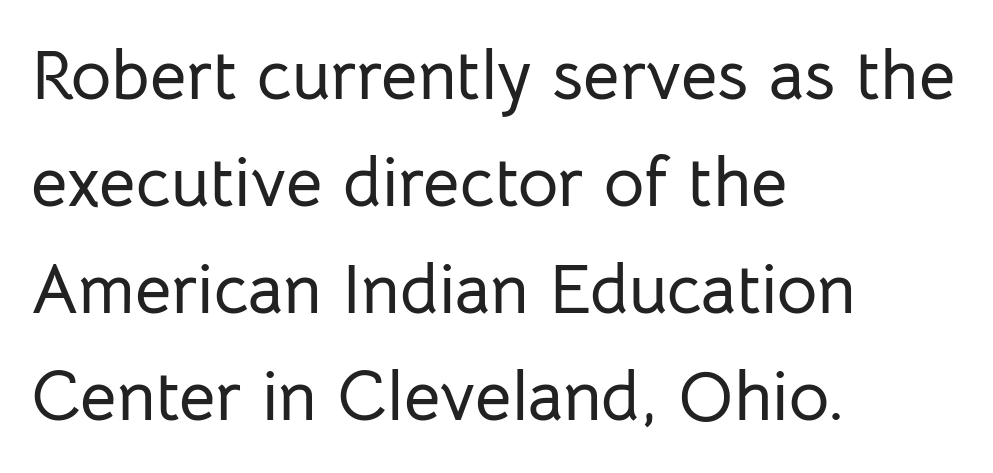
Horizontally, the lines are justified to the leading edge only. Clear beneath every line of the passage. Italic? Not at all — the glyphs are vertical. What's the leading like? Ordinary, nothing unusual. Characters follow at the spacing the type designer built in. The typeface chosen for these lines omits serifs.
